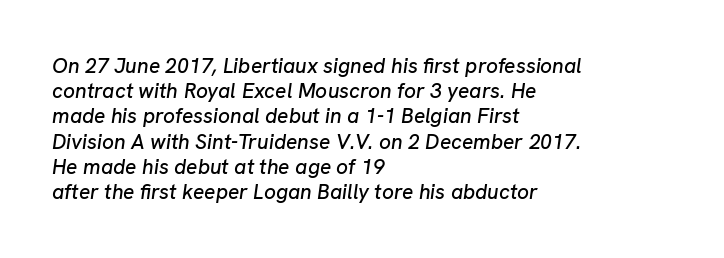
Q: Is the text italic (slanted)? A: Yes, it leans right by about 8 degrees.
Q: Is the text underlined? A: No.
Q: How is the paragraph aligned? A: Left-aligned.
Q: Is the spacing between letters normal or unusually wide? A: Normal.
